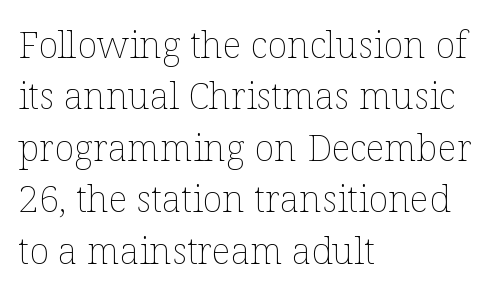
The designer left line spacing at the default. Here the designer chose a conventional face with non-uniform glyph widths. These lines were composed using upright roman letters. The typesetting does not lean heavy: it is not bold.
